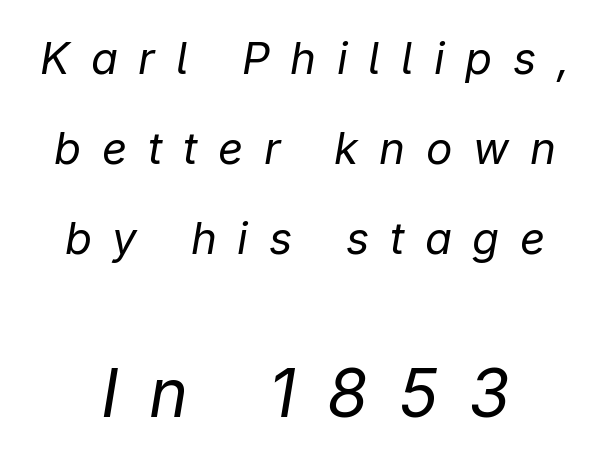
The image shows 66 px regular-weight type, italic (leaning right); set centered, loose line spacing (2.04x), unusually wide letter spacing (+0.47 em), not underlined; the second (bottom) block is 1.5x larger; low stroke contrast and a medium x-height.
